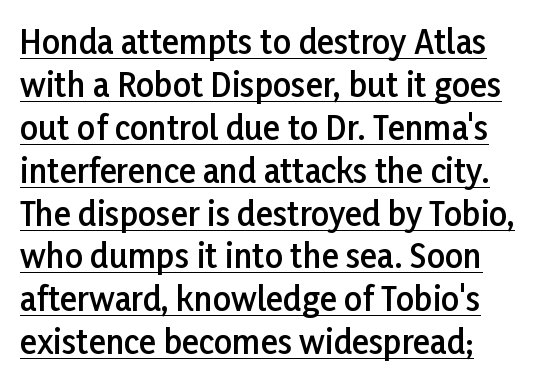
Q: Is the text bold? A: Semi-bold.
Q: Is the text italic (slanted)? A: No, it is upright.
Q: Is the typeface a serif or a sans-serif typeface? A: Sans-serif.
Q: Is the text underlined? A: Yes.
Q: How is the paragraph aligned? A: Left-aligned.
Q: Is the spacing between letters normal or unusually wide? A: Normal.
Q: Is the spacing between lines tight, normal or loose? A: Normal.
Q: Width (condensed, normal, or wide)? A: Normal.
Q: Stroke contrast? A: Low.
Q: x-height? A: Medium.
Q: Monospaced? A: No.
